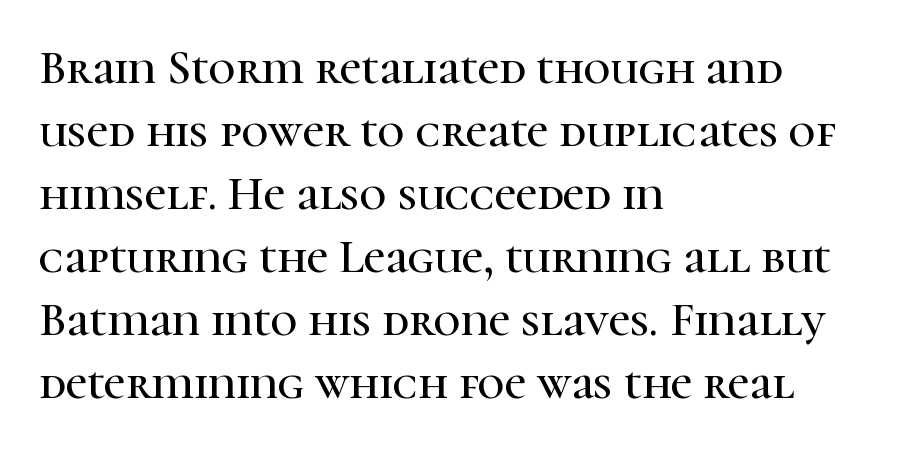
{"serif": "yes", "italic": "no", "width": "normal", "stroke_contrast": "high", "x_height": "medium", "monospaced": "no", "underline": "no", "align": "left", "line_spacing": "normal", "line_spacing_ratio": 1.34, "letter_spacing": "normal", "letter_spacing_em": 0.0, "glyph_px": 47}
